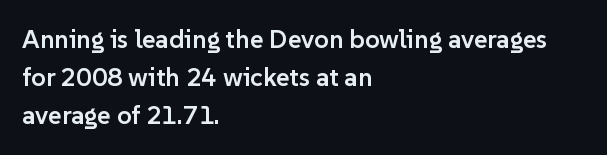
These lines keep a tight, regular rhythm from letter to letter. The rag falls on the right side of this text block. Glance below the letters and you will spot only blank space. Interline gaps are of average width in this sample.
